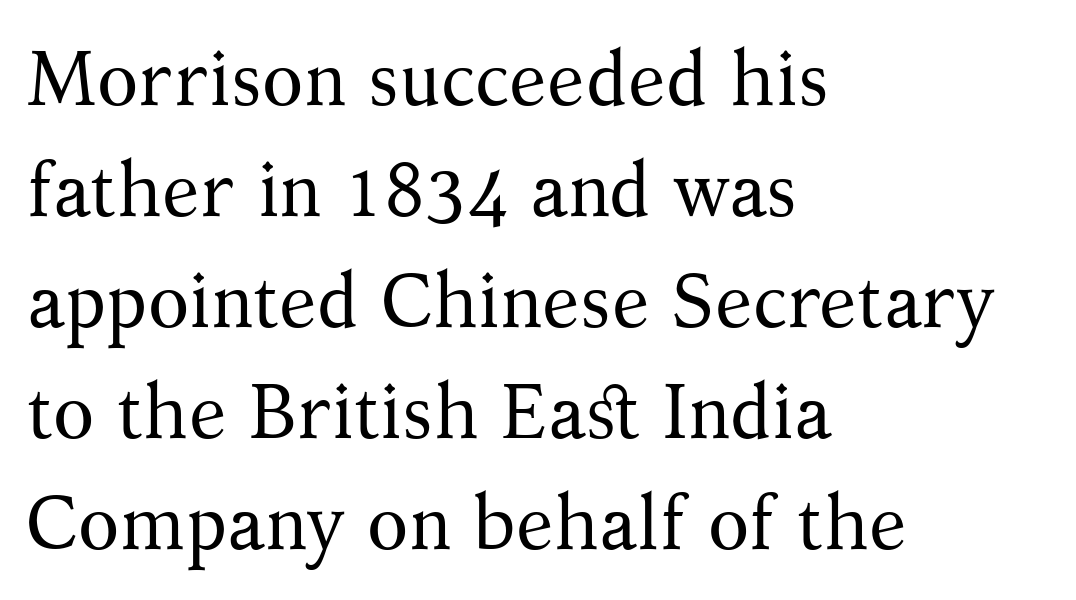
{"serif": "yes", "italic": "no", "bold": "no", "weight": "regular", "width": "normal", "stroke_contrast": "medium", "x_height": "medium", "monospaced": "no", "underline": "no", "align": "left", "line_spacing": "normal", "line_spacing_ratio": 1.46, "letter_spacing": "normal", "letter_spacing_em": 0.0, "glyph_px": 76}
